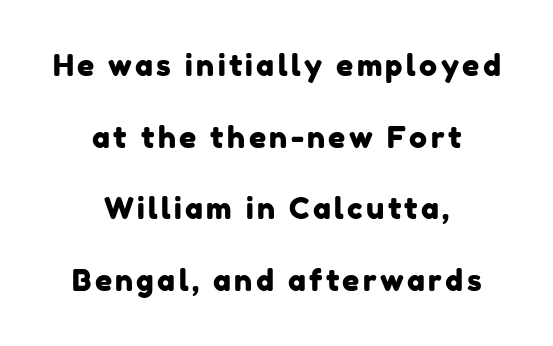
Reading down the column, the eye jumps a long way to each next line. A clean baseline with only descenders dipping below it. Compared with a flush-left layout, this one balances lines on the center instead. Observe the absence of serifs on each vertical stroke in this sample. These lines are rendered in a variable-pitch font.
